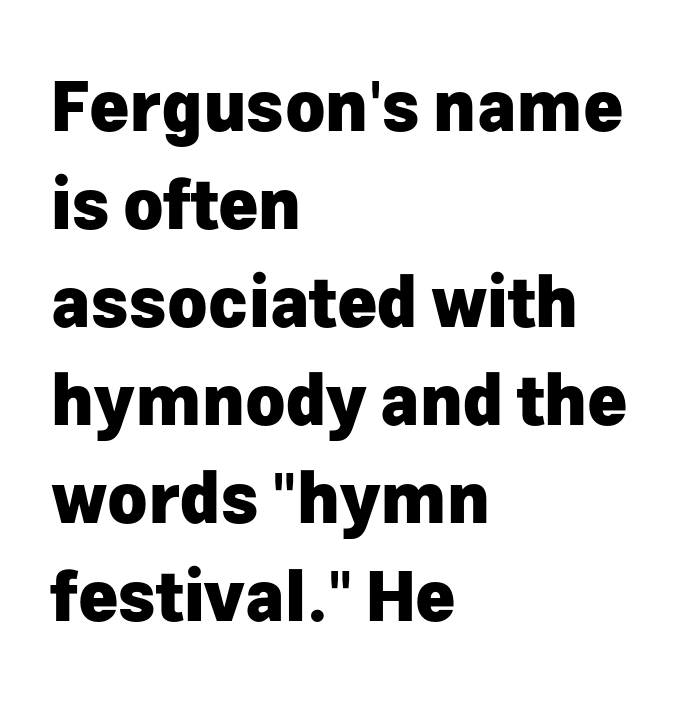
A sans-serif font was chosen for this passage. Notice how the stems are strictly vertical — no italics here. Reading down the block, your eye returns to a fixed left position each line. Is there much room between lines? A standard amount, neither cramped nor airy. Letters rest on an invisible, unmarked baseline. Varying glyph widths throughout — classic text-font behaviour.
